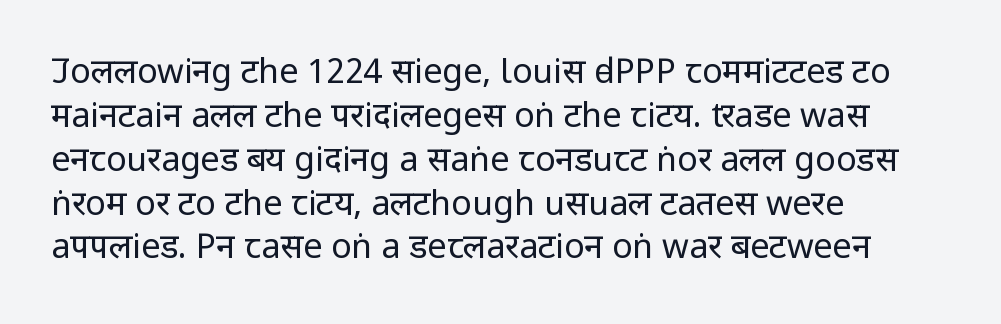
The image shows 34 px regular-weight, condensed sans-serif type, upright; set left-aligned, normal line spacing (1.29x), normal letter spacing, not underlined; low stroke contrast and a large x-height.
